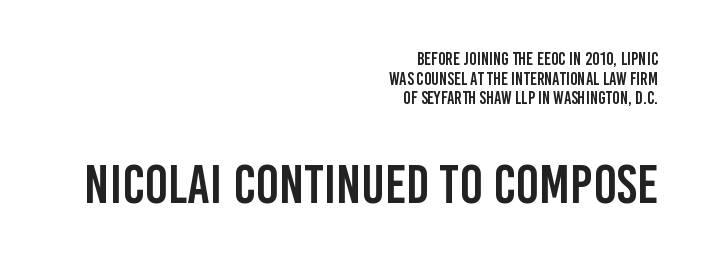
Q: Is the text italic (slanted)? A: No, it is upright.
Q: Is the typeface a serif or a sans-serif typeface? A: Sans-serif.
Q: Is the text underlined? A: No.
Q: How is the paragraph aligned? A: Right-aligned.
Q: Is the spacing between letters normal or unusually wide? A: Normal.
Q: Is the spacing between lines tight, normal or loose? A: Tight.
Q: Which block of text is set in a larger size, the first (top) or the second (bottom)? A: The second (bottom) one.
Q: Width (condensed, normal, or wide)? A: Condensed.
Q: Stroke contrast? A: Low.
Q: x-height? A: Large.
Q: Monospaced? A: No.
